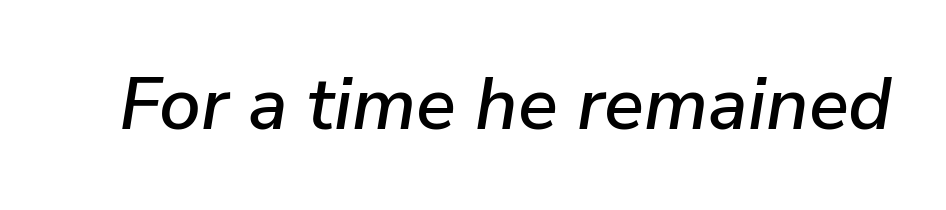
Q: Is the text italic (slanted)? A: Yes, it leans right by about 9 degrees.
Q: Is the text underlined? A: No.
Q: Is the spacing between letters normal or unusually wide? A: Normal.
Q: Width (condensed, normal, or wide)? A: Normal.
Q: Stroke contrast? A: Low.
Q: x-height? A: Medium.
Q: Monospaced? A: No.
